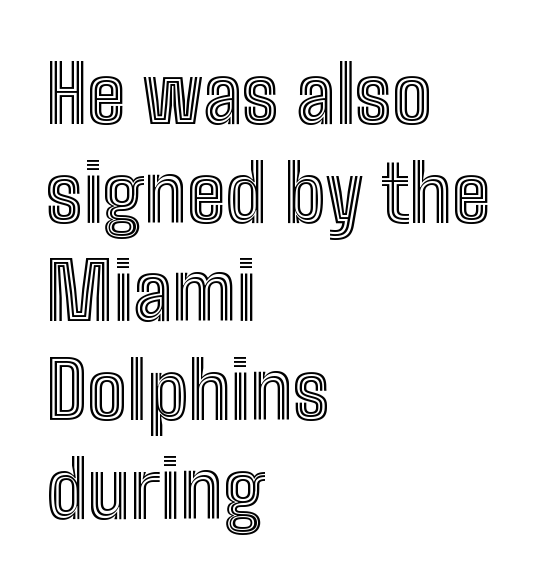
Do the letters lean? They stand straight. Students, note that the glyphs here touch the page at normal intervals. Rule under the text: the space is simply empty. Note the varied advance widths — an 'i' is clearly narrower than an 'm'. Students, observe: this is what conventionally led text looks like.
